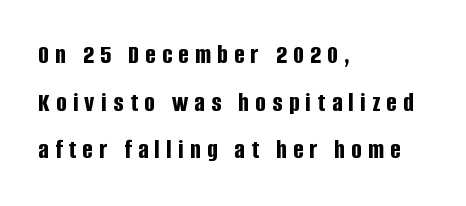
A bare baseline throughout the passage. Pretty heavy lettering here — definitely bold. Does the lettering tilt? It doesn't — this is upright. The setting favours the left margin, as ordinary paragraphs usually do. Between one letter and the next there's a generous, obvious gap.
